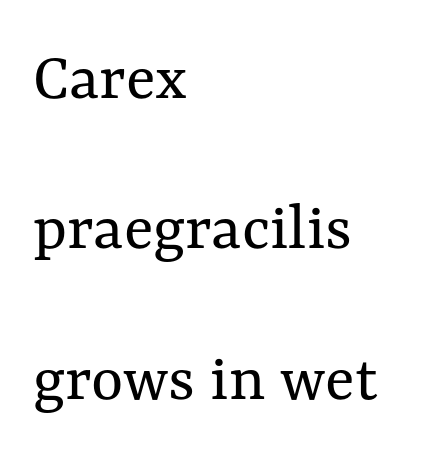
The image shows 69 px regular-weight type, upright; set left-aligned, loose line spacing (2.18x), normal letter spacing, not underlined; medium stroke contrast and a medium x-height.
